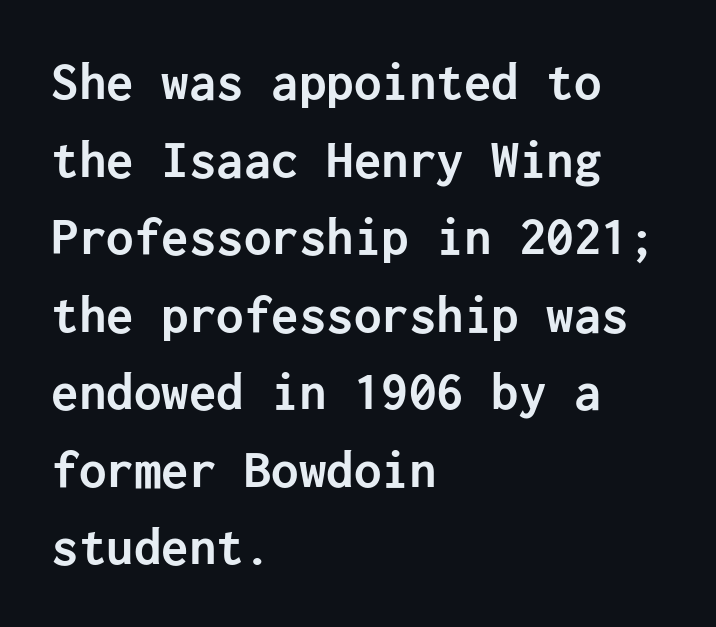
Q: Is the text bold? A: Yes.
Q: Is the text italic (slanted)? A: No, it is upright.
Q: Is the typeface a serif or a sans-serif typeface? A: Sans-serif.
Q: Is the text underlined? A: No.
Q: How is the paragraph aligned? A: Left-aligned.
Q: Is the spacing between letters normal or unusually wide? A: Normal.
Q: Is the spacing between lines tight, normal or loose? A: Normal.
Q: Width (condensed, normal, or wide)? A: Normal.
Q: Stroke contrast? A: Low.
Q: x-height? A: Medium.
